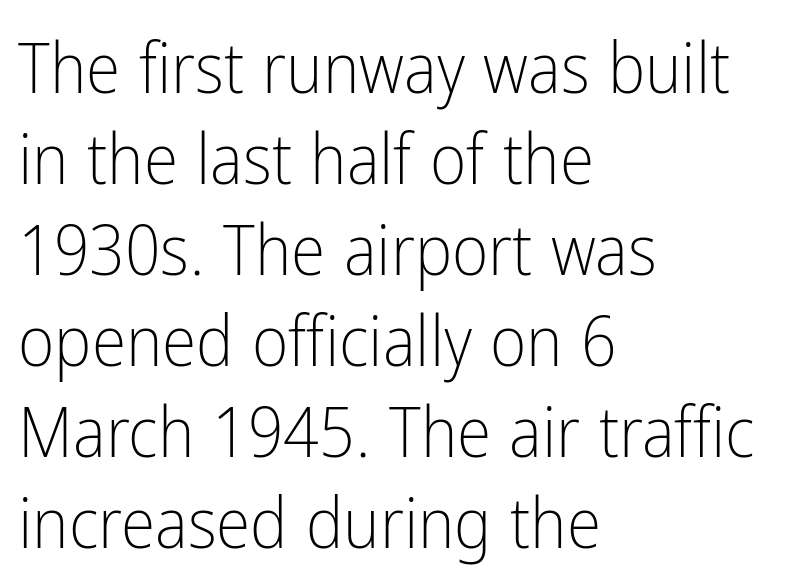
Q: Is the text bold? A: No.
Q: Is the text italic (slanted)? A: No, it is upright.
Q: Is the typeface a serif or a sans-serif typeface? A: Sans-serif.
Q: Is the text underlined? A: No.
Q: How is the paragraph aligned? A: Left-aligned.
Q: Is the spacing between letters normal or unusually wide? A: Normal.
Q: Is the spacing between lines tight, normal or loose? A: Normal.
Q: Width (condensed, normal, or wide)? A: Condensed.
Q: Stroke contrast? A: Low.
Q: x-height? A: Medium.
Q: Monospaced? A: No.
